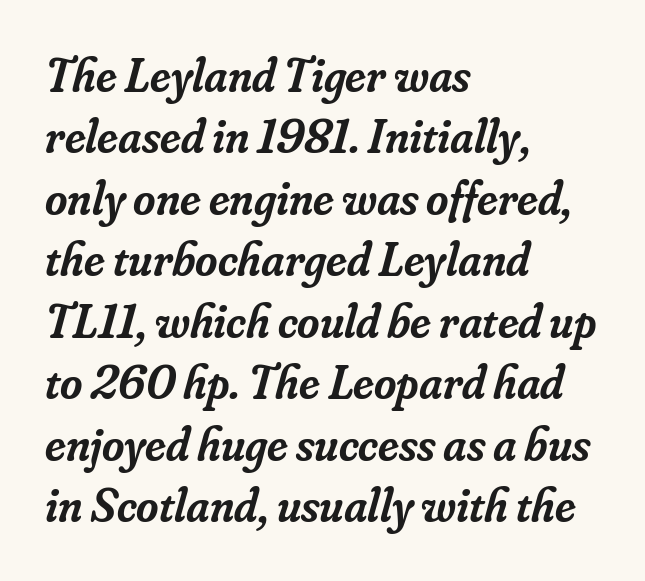
Q: Is the text bold? A: Semi-bold.
Q: Is the text italic (slanted)? A: Yes, it leans right by about 16 degrees.
Q: Is the typeface a serif or a sans-serif typeface? A: Serif.
Q: Is the text underlined? A: No.
Q: How is the paragraph aligned? A: Left-aligned.
Q: Is the spacing between letters normal or unusually wide? A: Normal.
Q: Is the spacing between lines tight, normal or loose? A: Normal.
Q: Width (condensed, normal, or wide)? A: Normal.
Q: Stroke contrast? A: Low.
Q: x-height? A: Small.
Q: Monospaced? A: No.
